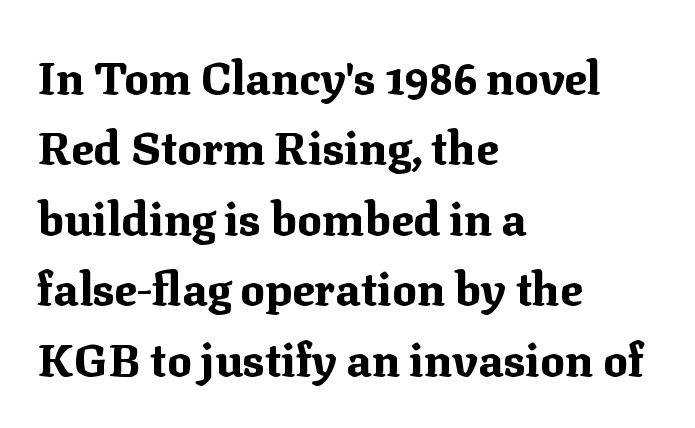
Its strokes are broad and dark, the hallmark of bold type. What kind of face is this? One with serifs. Note the varied advance widths — an 'i' is clearly narrower than an 'm'. Compared with typical body copy, the letter spacing here is the same. The compositor pushed each line to the left boundary.
